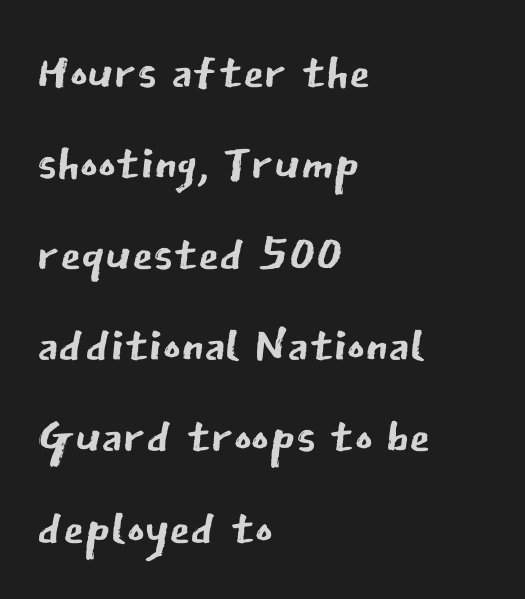
{"serif": "no", "italic": "no", "bold": "no", "weight": "regular", "width": "normal", "stroke_contrast": "low", "x_height": "medium", "monospaced": "no", "underline": "no", "align": "left", "line_spacing": "normal", "line_spacing_ratio": 1.34, "letter_spacing": "normal", "letter_spacing_em": 0.0, "glyph_px": 68}
